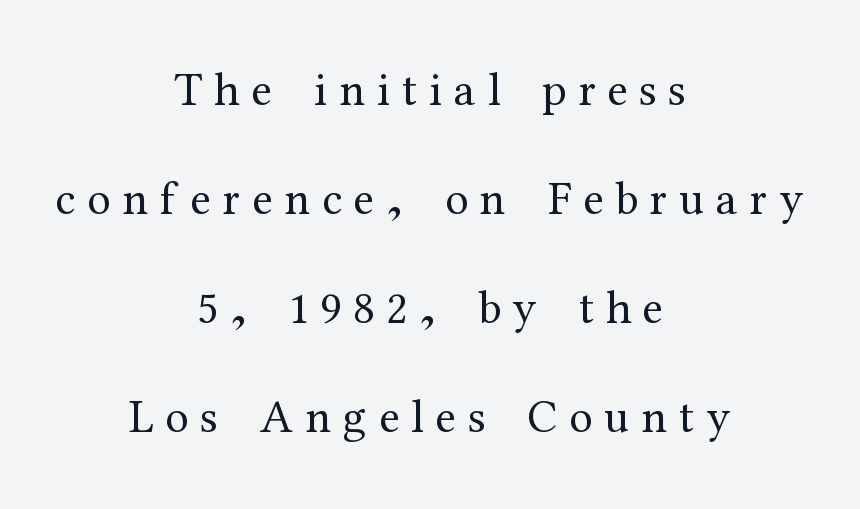
The image shows 47 px regular-weight serif type, upright; set centered, loose line spacing (2.32x), unusually wide letter spacing (+0.25 em), not underlined; medium stroke contrast and a medium x-height.
